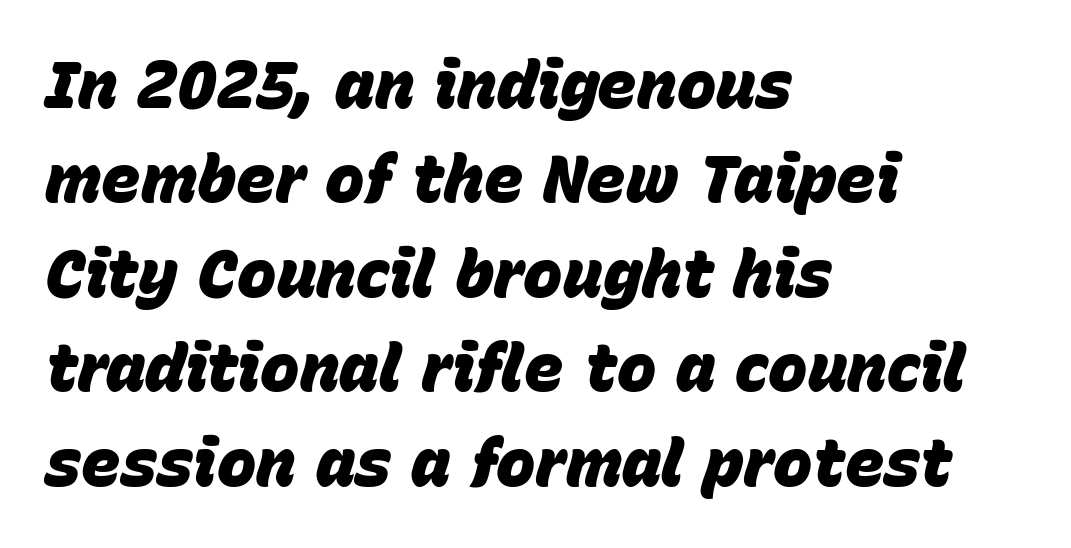
The image shows 66 px heavy type, italic (leaning right); set left-aligned, normal line spacing (1.43x), normal letter spacing, not underlined; low stroke contrast and a large x-height.
